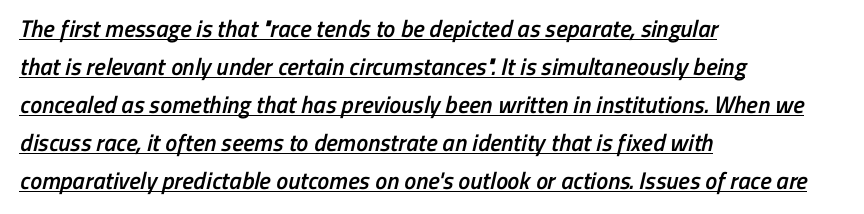
The image shows 24 px text type; set left-aligned, normal line spacing (1.58x), normal letter spacing, underlined.
